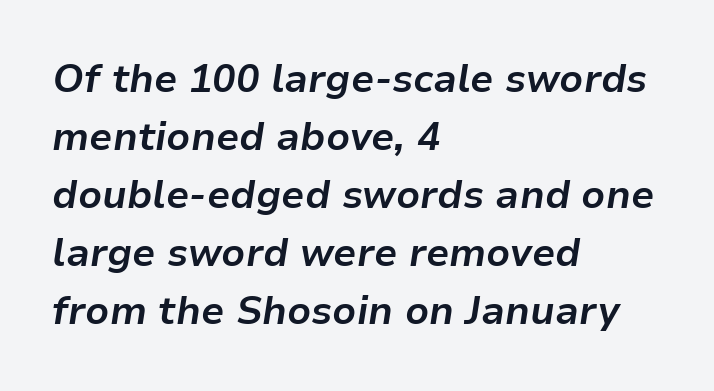
Q: Is the text bold? A: Yes.
Q: Is the text italic (slanted)? A: Yes, it leans right by about 9 degrees.
Q: Is the text underlined? A: No.
Q: How is the paragraph aligned? A: Left-aligned.
Q: Is the spacing between letters normal or unusually wide? A: Normal.
Q: Is the spacing between lines tight, normal or loose? A: Normal.
Q: Width (condensed, normal, or wide)? A: Normal.
Q: Stroke contrast? A: Low.
Q: x-height? A: Medium.
Q: Monospaced? A: No.
